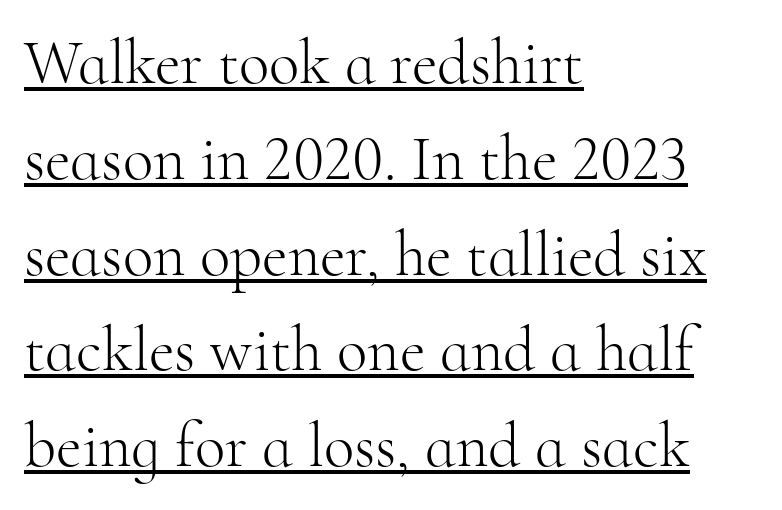
{"serif": "yes", "italic": "no", "bold": "no", "weight": "light", "width": "normal", "stroke_contrast": "high", "x_height": "small", "monospaced": "no", "underline": "yes", "align": "left", "line_spacing": "normal", "line_spacing_ratio": 1.52, "letter_spacing": "normal", "letter_spacing_em": 0.0, "glyph_px": 63}
